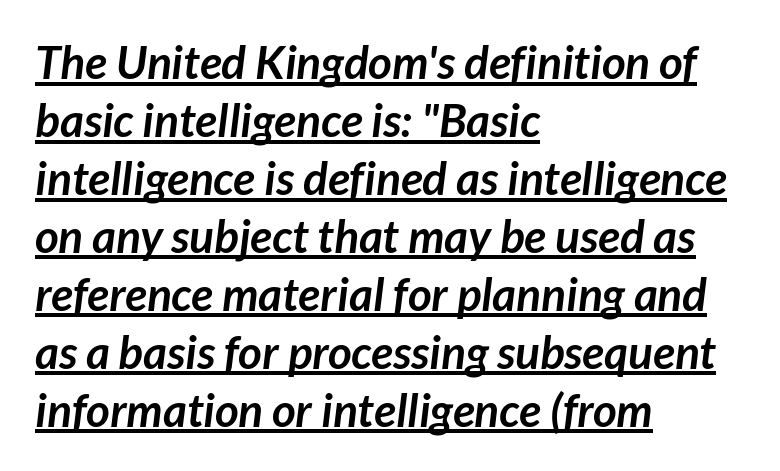
The image shows 46 px semibold sans-serif type; set left-aligned, normal line spacing (1.26x), normal letter spacing, underlined; low stroke contrast and a medium x-height.
